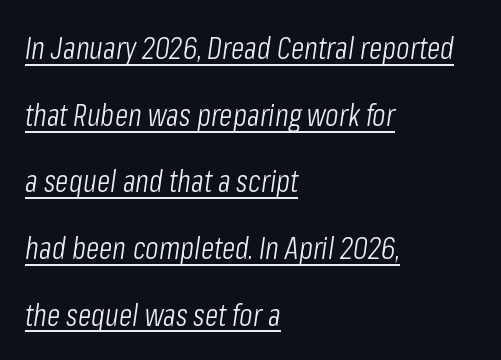
The image shows 31 px light, condensed type, italic (leaning right); set left-aligned, loose line spacing (2.15x), normal letter spacing, underlined; low stroke contrast and a medium x-height.
